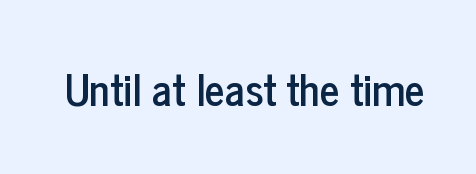
{"serif": "no", "italic": "no", "width": "condensed", "stroke_contrast": "low", "x_height": "medium", "monospaced": "no", "underline": "no", "letter_spacing": "normal", "letter_spacing_em": 0.0, "glyph_px": 43}
